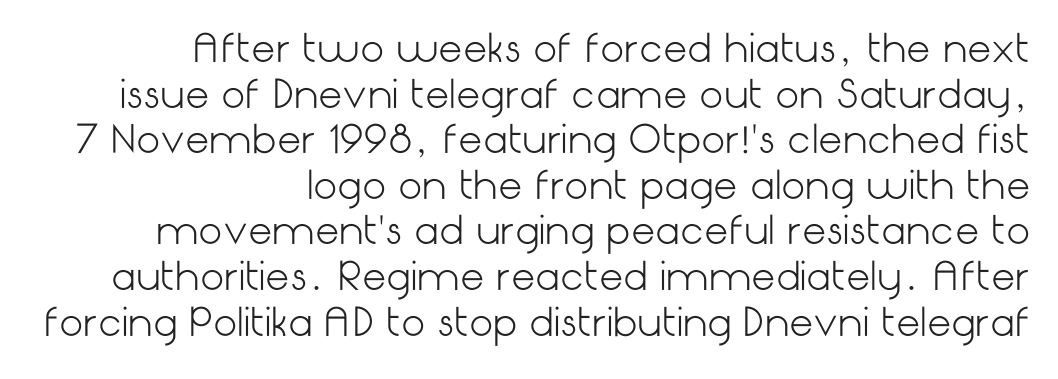
The image shows 38 px light sans-serif type, upright; set right-aligned, line spacing 1.2x, normal letter spacing, not underlined; low stroke contrast and a medium x-height.
